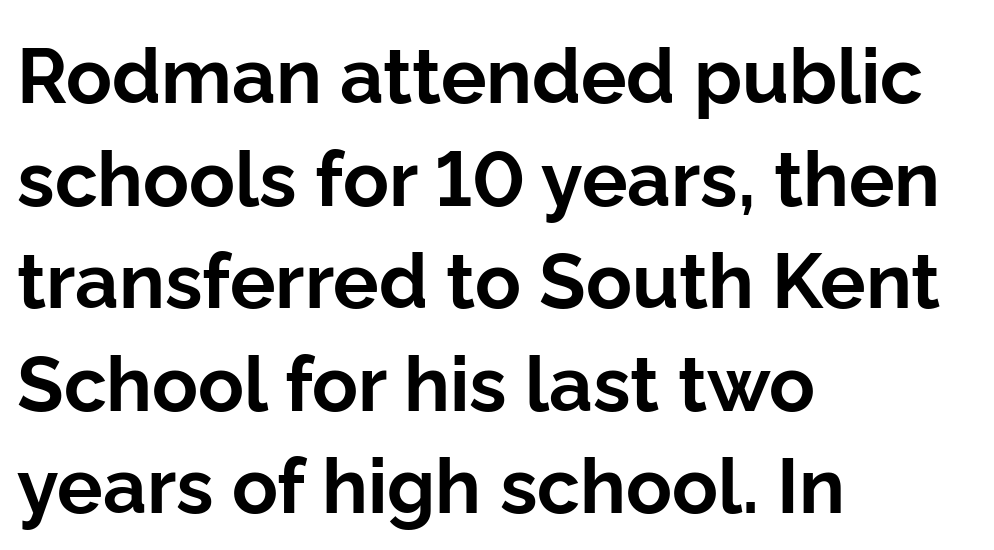
Q: Is the text bold? A: Yes.
Q: Is the text italic (slanted)? A: No, it is upright.
Q: Is the typeface a serif or a sans-serif typeface? A: Sans-serif.
Q: Is the text underlined? A: No.
Q: How is the paragraph aligned? A: Left-aligned.
Q: Is the spacing between letters normal or unusually wide? A: Normal.
Q: Is the spacing between lines tight, normal or loose? A: Normal.
Q: Width (condensed, normal, or wide)? A: Normal.
Q: Stroke contrast? A: Low.
Q: x-height? A: Medium.
Q: Monospaced? A: No.
